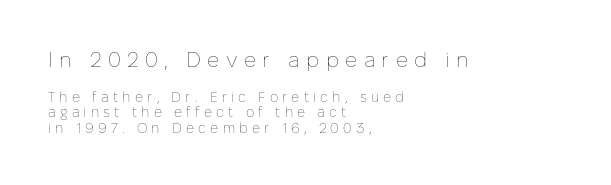
{"italic": "no", "bold": "no", "underline": "no", "align": "left", "line_spacing": "tight", "line_spacing_ratio": 1.13, "letter_spacing": "wide", "letter_spacing_em": 0.3, "larger_block": "first", "size_ratio": 1.5, "glyph_px": 21}
